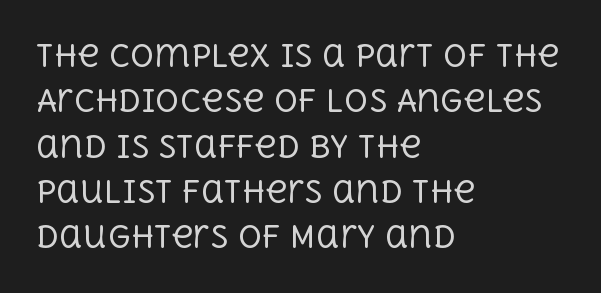
{"serif": "yes", "italic": "no", "bold": "no", "weight": "regular", "width": "normal", "x_height": "large", "monospaced": "no", "underline": "no", "align": "left", "line_spacing": "normal", "line_spacing_ratio": 1.51, "letter_spacing": "normal", "letter_spacing_em": 0.0, "glyph_px": 30}
